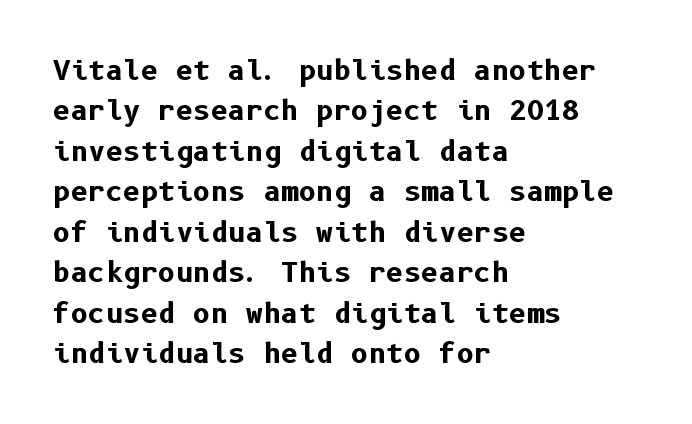
Look at the tracking — it's just the regular setting, nothing added. A classic flush-left, rag-right setting is used for this passage. Lines of text with bare space underneath. The font's upright variant was chosen for this text.
